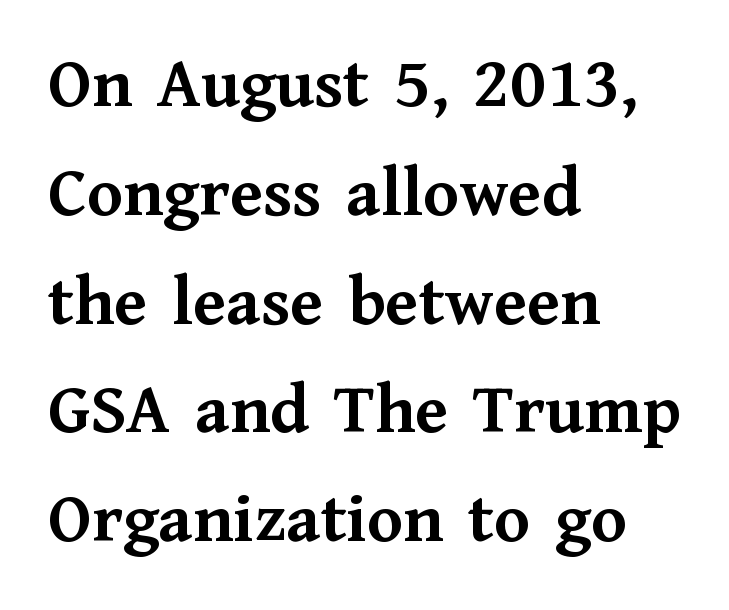
Observe the ordinary spacing: letters are neighbours, not strangers. The space beneath each line is pristine and unruled. Letterform terminals end in serifs throughout the passage. A typesetter would mark this as roman, not italic. Is the block centered? No — it sits flush against the left margin. Look at the stroke-to-counter ratio: heavy, a bold.
